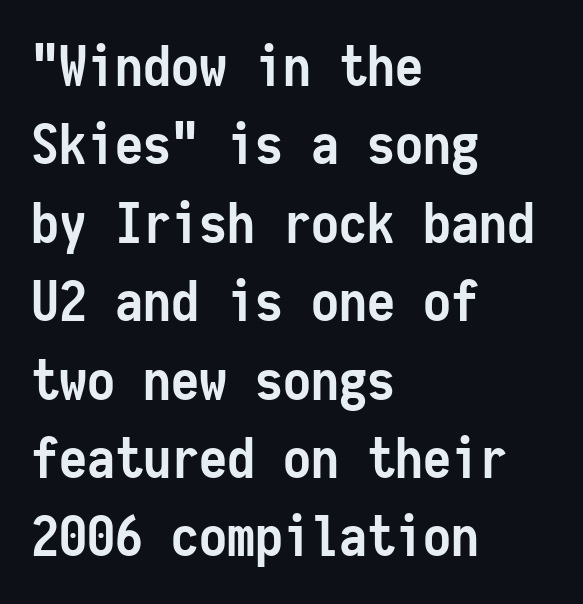
Its strokes are broad and dark, the hallmark of bold type. Classification — sans serif. Leading matches the norm, producing a regular column. A typesetter would call this zero additional tracking. All the whitespace from short lines collects on the right.
